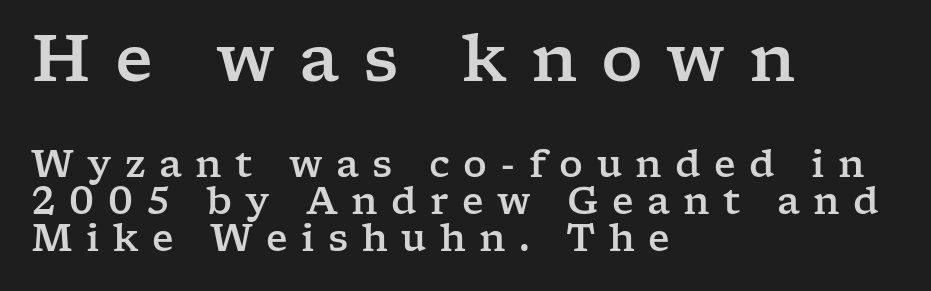
{"serif": "yes", "italic": "no", "width": "wide", "stroke_contrast": "low", "x_height": "medium", "monospaced": "no", "underline": "no", "align": "left", "line_spacing": "tight", "line_spacing_ratio": 1.0, "letter_spacing": "wide", "letter_spacing_em": 0.36, "larger_block": "first", "size_ratio": 1.76, "glyph_px": 65}
